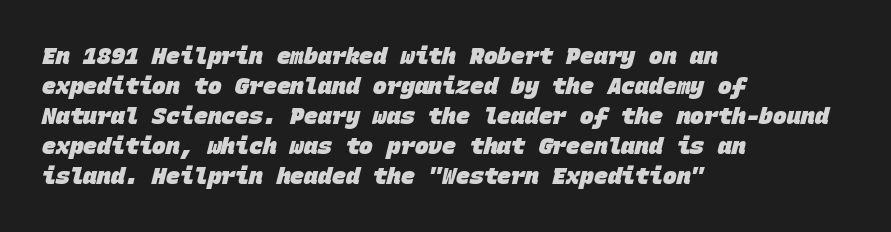
The string is rendered with underlining switched off. The vertical gap from one line to the next is medium. Where is the straight margin? On the left. Short note: letters normally spaced. These lines carry a lot of weight — the face is fully bold.
